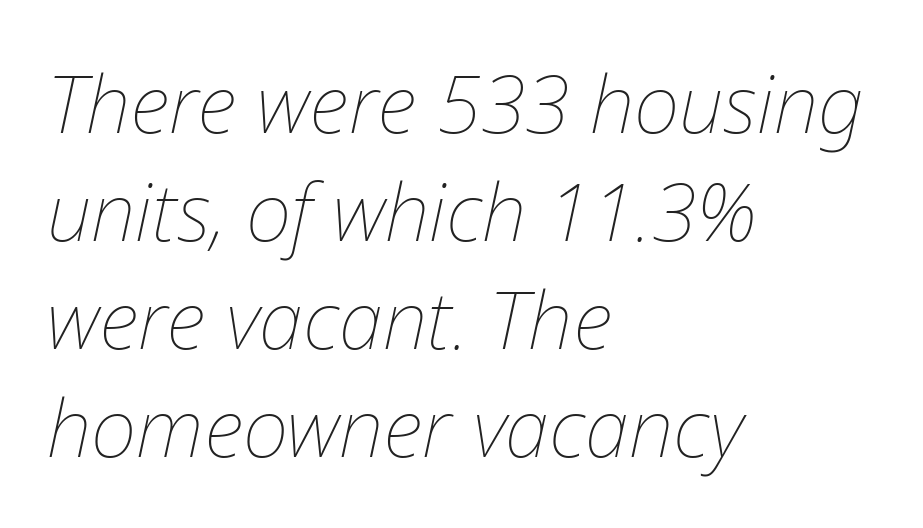
Q: Is the text bold? A: No.
Q: Is the text italic (slanted)? A: Yes, it leans right by about 12 degrees.
Q: Is the text underlined? A: No.
Q: How is the paragraph aligned? A: Left-aligned.
Q: Is the spacing between letters normal or unusually wide? A: Normal.
Q: Is the spacing between lines tight, normal or loose? A: Normal.
Q: Width (condensed, normal, or wide)? A: Normal.
Q: Stroke contrast? A: Low.
Q: x-height? A: Medium.
Q: Monospaced? A: No.
